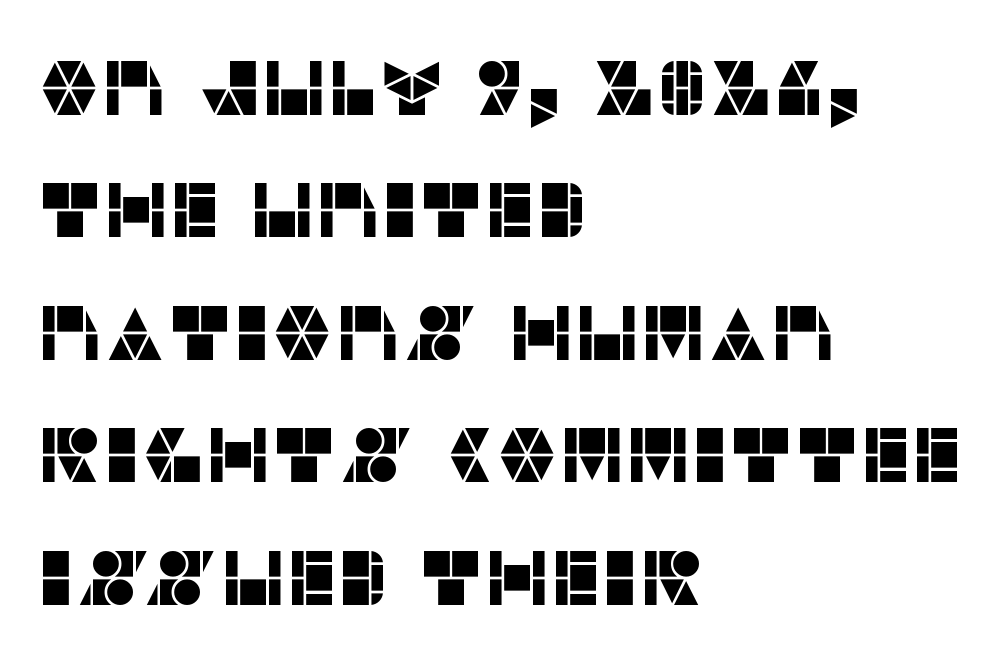
The tracking reads as untouched default to a designer's eye. Check the space under the baseline: it is left empty. Compared with a centered layout, this one pins lines to the left instead. Think of a printed novel: that variable character pitch is what you see here.
